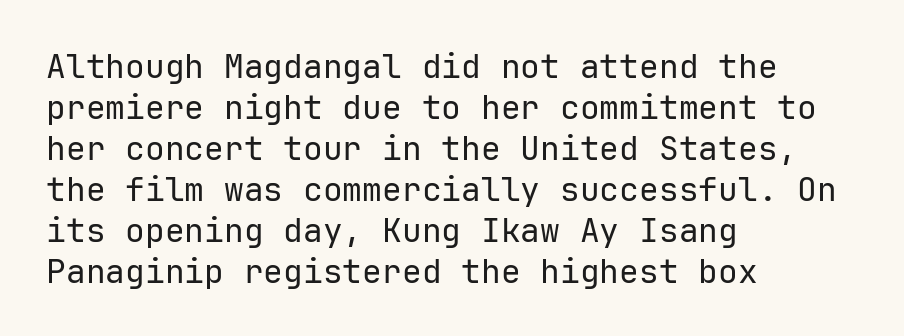
{"serif": "no", "italic": "no", "bold": "no", "weight": "regular", "width": "normal", "stroke_contrast": "low", "x_height": "medium", "underline": "no", "align": "left", "line_spacing_ratio": 1.24, "letter_spacing": "normal", "letter_spacing_em": 0.0, "glyph_px": 33}
